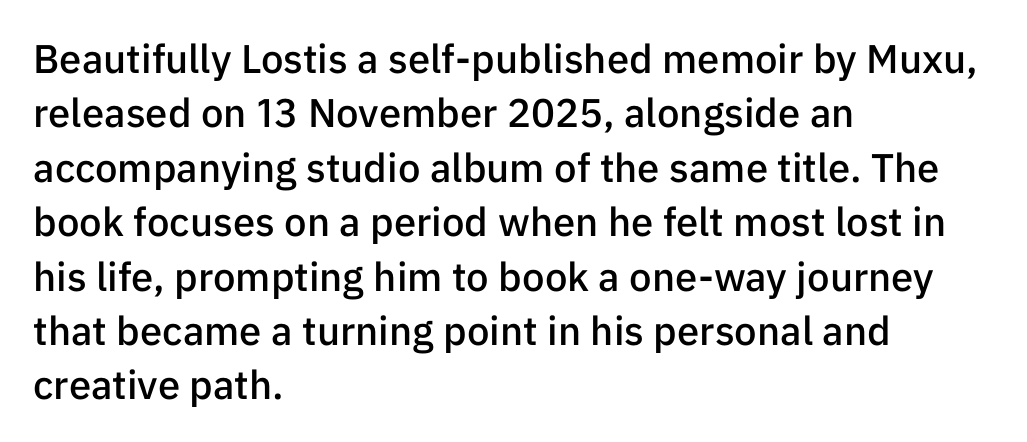
{"serif": "no", "italic": "no", "bold": "semi", "weight": "semibold", "width": "normal", "stroke_contrast": "low", "x_height": "medium", "monospaced": "no", "underline": "no", "align": "left", "line_spacing": "normal", "line_spacing_ratio": 1.36, "letter_spacing": "normal", "letter_spacing_em": 0.0, "glyph_px": 40}
